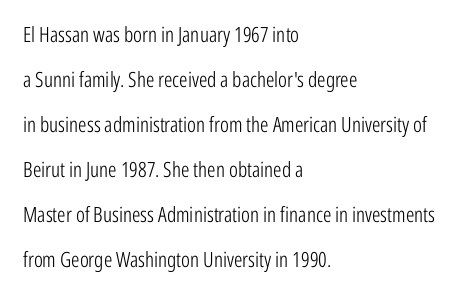
{"italic": "no", "bold": "no", "underline": "no", "align": "left", "line_spacing": "loose", "line_spacing_ratio": 2.14, "letter_spacing": "normal", "letter_spacing_em": 0.0, "glyph_px": 21}
